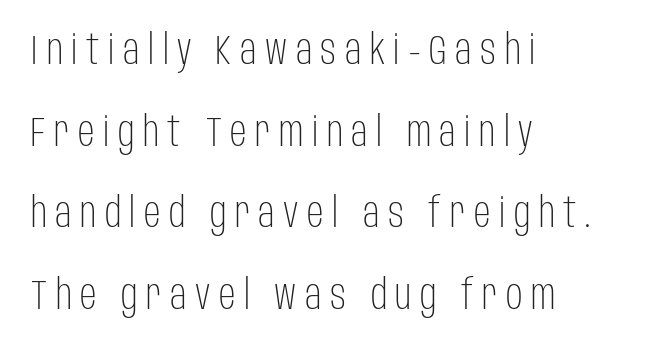
Glyph-to-glyph distance is far greater than everyday printed text. Leading: increased. Characters remain perfectly vertical along every line. Think of a printed novel: that variable character pitch is what you see here.
